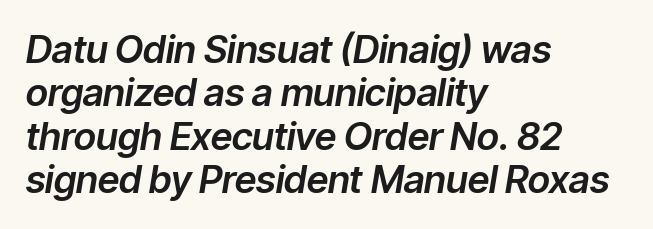
This block would grow much taller if given ordinary leading; it's compressed now. Where is the straight margin? On the left. The area under the type is left untouched. Does the lettering tilt? It does — this is italic. Does extra space separate the letters? No, they use regular spacing. Note the varied advance widths — an 'i' is clearly narrower than an 'm'.
